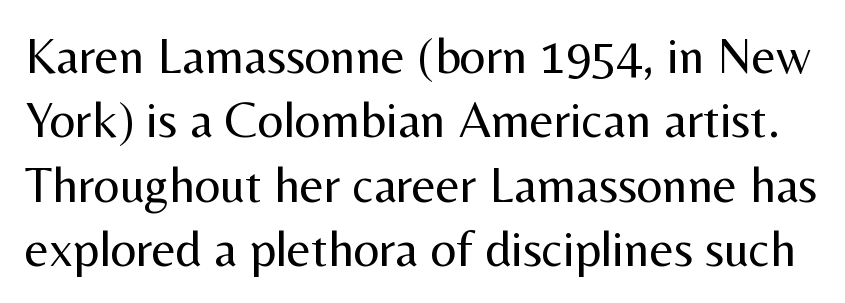
The image shows 51 px regular-weight sans-serif type, upright; set normal line spacing (1.26x), normal letter spacing, not underlined; medium stroke contrast and a medium x-height.
